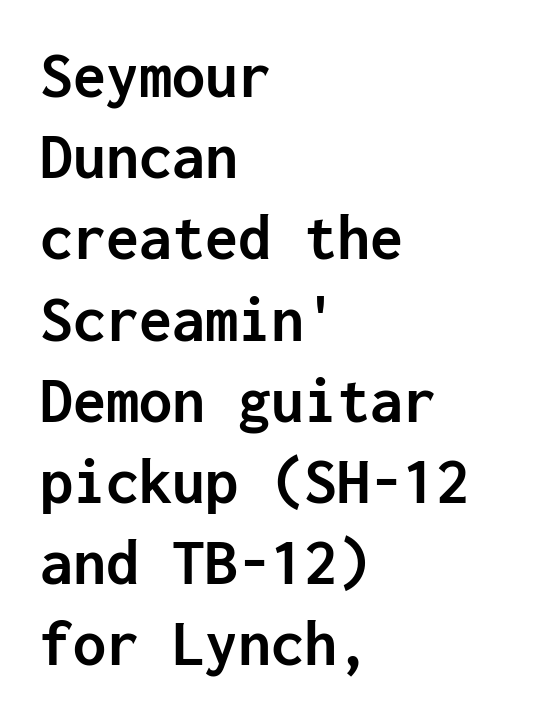
{"serif": "no", "italic": "no", "bold": "yes", "weight": "semibold", "width": "normal", "stroke_contrast": "low", "x_height": "medium", "monospaced": "yes", "underline": "no", "align": "left", "line_spacing_ratio": 1.23, "letter_spacing": "normal", "letter_spacing_em": 0.0, "glyph_px": 66}
